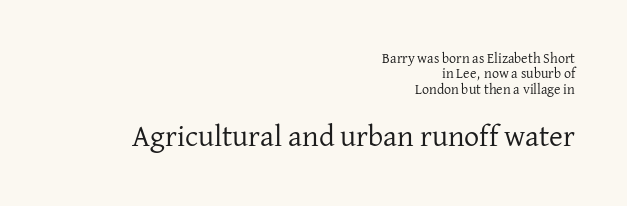
{"serif": "yes", "italic": "no", "bold": "no", "weight": "regular", "width": "normal", "stroke_contrast": "low", "x_height": "medium", "monospaced": "no", "underline": "no", "align": "right", "line_spacing": "tight", "line_spacing_ratio": 1.1, "letter_spacing": "normal", "letter_spacing_em": 0.0, "larger_block": "second", "size_ratio": 2.14, "glyph_px": 30}
